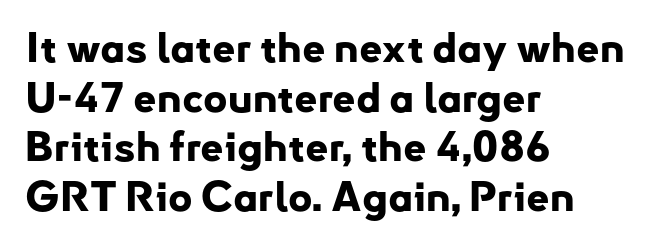
{"serif": "no", "italic": "no", "bold": "yes", "weight": "bold", "width": "normal", "stroke_contrast": "low", "x_height": "small", "monospaced": "no", "underline": "no", "align": "left", "line_spacing_ratio": 1.21, "letter_spacing": "normal", "letter_spacing_em": 0.0, "glyph_px": 41}
